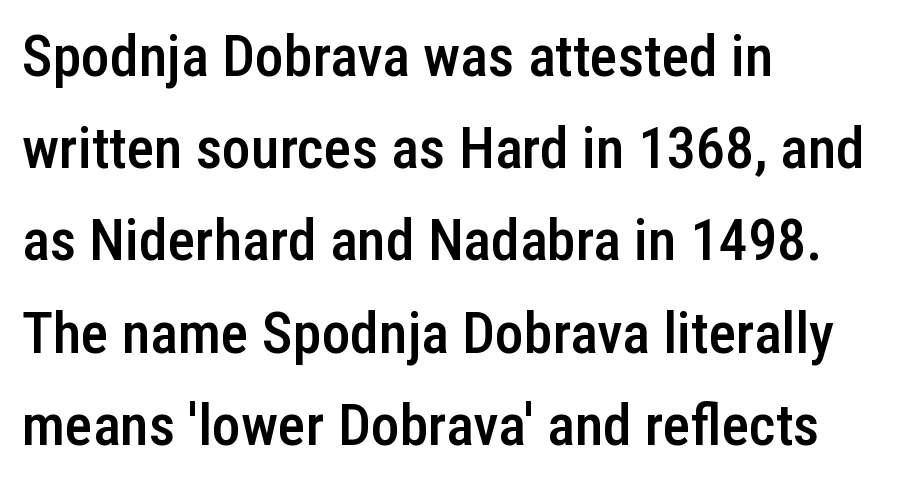
Q: Is the text bold? A: Semi-bold.
Q: Is the text italic (slanted)? A: No, it is upright.
Q: Is the typeface a serif or a sans-serif typeface? A: Sans-serif.
Q: Is the text underlined? A: No.
Q: How is the paragraph aligned? A: Left-aligned.
Q: Is the spacing between letters normal or unusually wide? A: Normal.
Q: Is the spacing between lines tight, normal or loose? A: Normal.
Q: Width (condensed, normal, or wide)? A: Condensed.
Q: Stroke contrast? A: Low.
Q: x-height? A: Medium.
Q: Monospaced? A: No.
